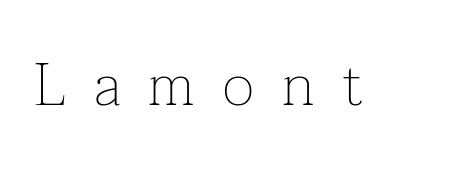
Q: Is the text bold? A: No.
Q: Is the text italic (slanted)? A: No, it is upright.
Q: Is the typeface a serif or a sans-serif typeface? A: Serif.
Q: Is the text underlined? A: No.
Q: Is the spacing between letters normal or unusually wide? A: Unusually wide.
Q: Width (condensed, normal, or wide)? A: Normal.
Q: Stroke contrast? A: Low.
Q: x-height? A: Medium.
Q: Monospaced? A: No.
